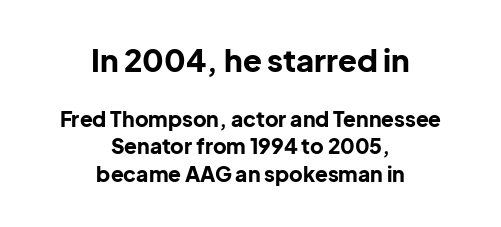
The image shows 31 px bold sans-serif type, upright; set centered, normal line spacing (1.32x), normal letter spacing, not underlined; the first (top) block is 1.48x larger; low stroke contrast and a medium x-height.
